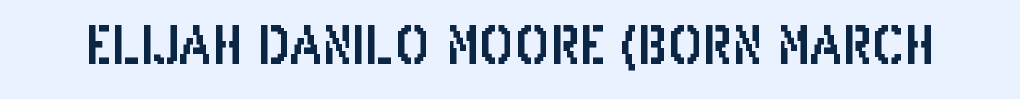
The image shows 52 px condensed sans-serif type, upright; set normal letter spacing, not underlined; low stroke contrast and a large x-height.
